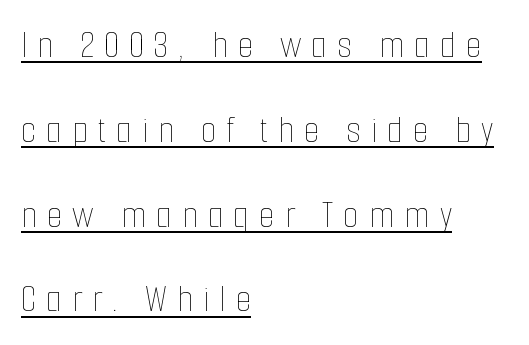
Students, observe: this is what heavily led, spacious text looks like. The text block is weighted toward the left margin, trailing off unevenly rightward. This is not heavy type; no bold has been used. The tracking jumps out immediately: characters are airy and widely separated.
